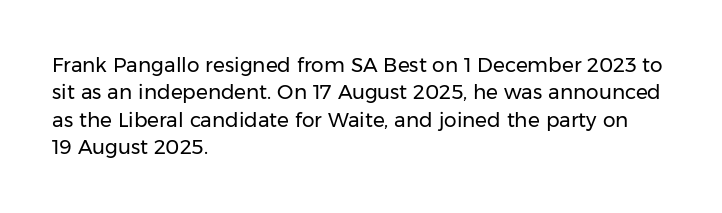
Q: Is the text bold? A: No.
Q: Is the text italic (slanted)? A: No, it is upright.
Q: Is the text underlined? A: No.
Q: How is the paragraph aligned? A: Left-aligned.
Q: Is the spacing between letters normal or unusually wide? A: Normal.
Q: Is the spacing between lines tight, normal or loose? A: Normal.
